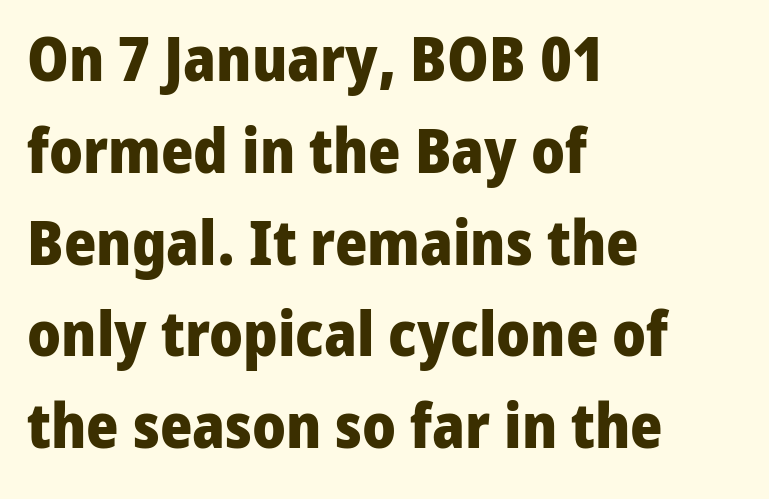
The image shows 62 px heavy sans-serif type, upright; set left-aligned, normal line spacing (1.48x), normal letter spacing, not underlined; low stroke contrast and a medium x-height.
